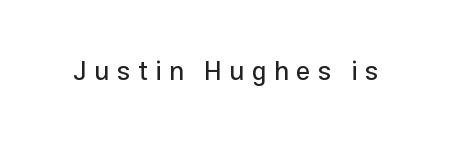
Do the letters lean? They stand straight. The type is letterspaced generously, with wide tracking. Letters rest on an invisible, unmarked baseline.
